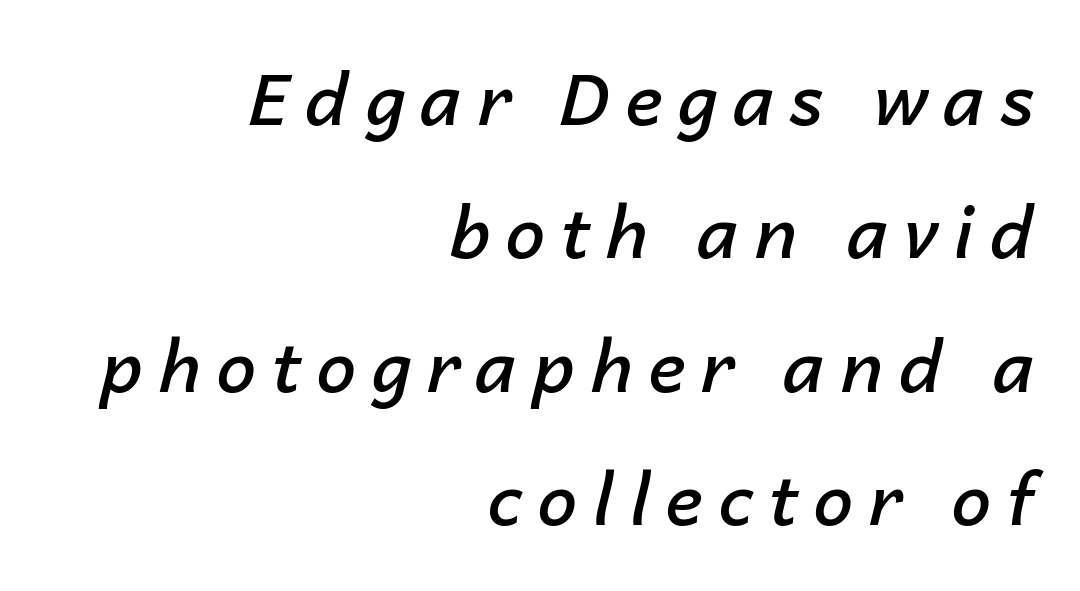
Q: Is the text bold? A: Semi-bold.
Q: Is the text italic (slanted)? A: Yes, it leans right by about 14 degrees.
Q: Is the text underlined? A: No.
Q: How is the paragraph aligned? A: Right-aligned.
Q: Is the spacing between letters normal or unusually wide? A: Unusually wide.
Q: Width (condensed, normal, or wide)? A: Normal.
Q: Stroke contrast? A: Low.
Q: x-height? A: Medium.
Q: Monospaced? A: No.
